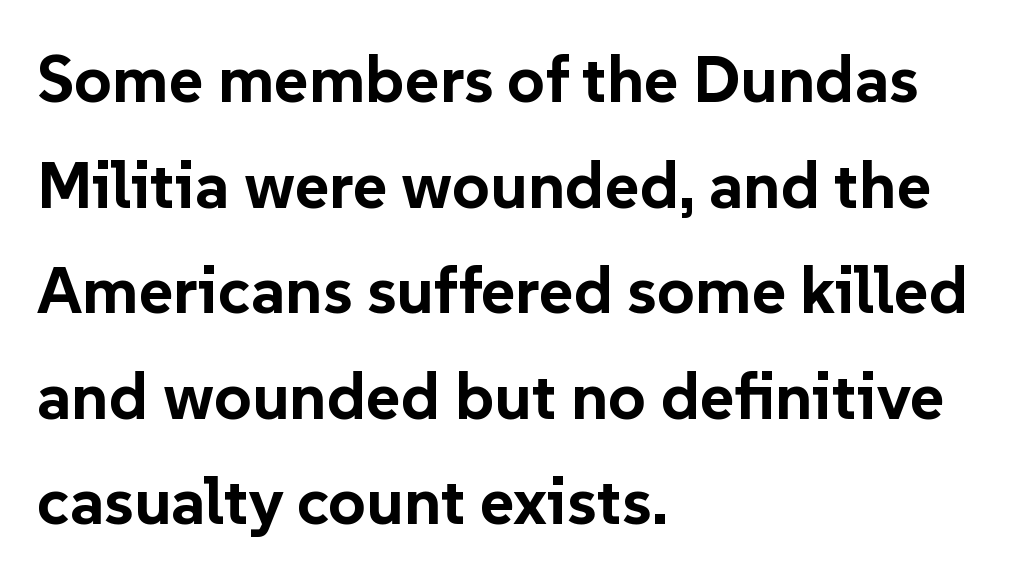
Q: Is the text bold? A: Yes.
Q: Is the text italic (slanted)? A: No, it is upright.
Q: Is the typeface a serif or a sans-serif typeface? A: Sans-serif.
Q: Is the text underlined? A: No.
Q: How is the paragraph aligned? A: Left-aligned.
Q: Is the spacing between letters normal or unusually wide? A: Normal.
Q: Is the spacing between lines tight, normal or loose? A: Normal.
Q: Width (condensed, normal, or wide)? A: Normal.
Q: Stroke contrast? A: Low.
Q: x-height? A: Medium.
Q: Monospaced? A: No.
